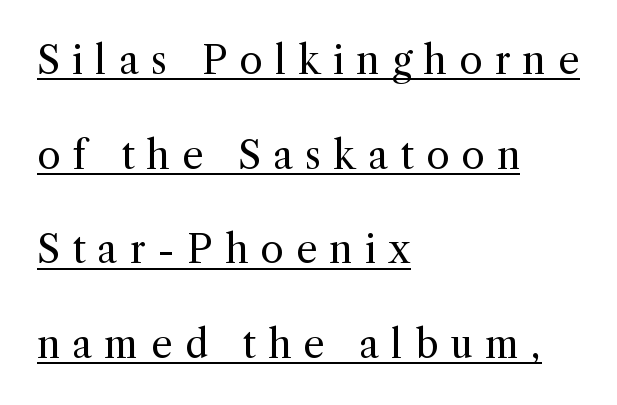
{"serif": "yes", "italic": "no", "bold": "no", "weight": "regular", "width": "normal", "x_height": "medium", "monospaced": "no", "underline": "yes", "align": "left", "line_spacing": "loose", "line_spacing_ratio": 2.49, "letter_spacing": "wide", "letter_spacing_em": 0.32, "glyph_px": 38}
